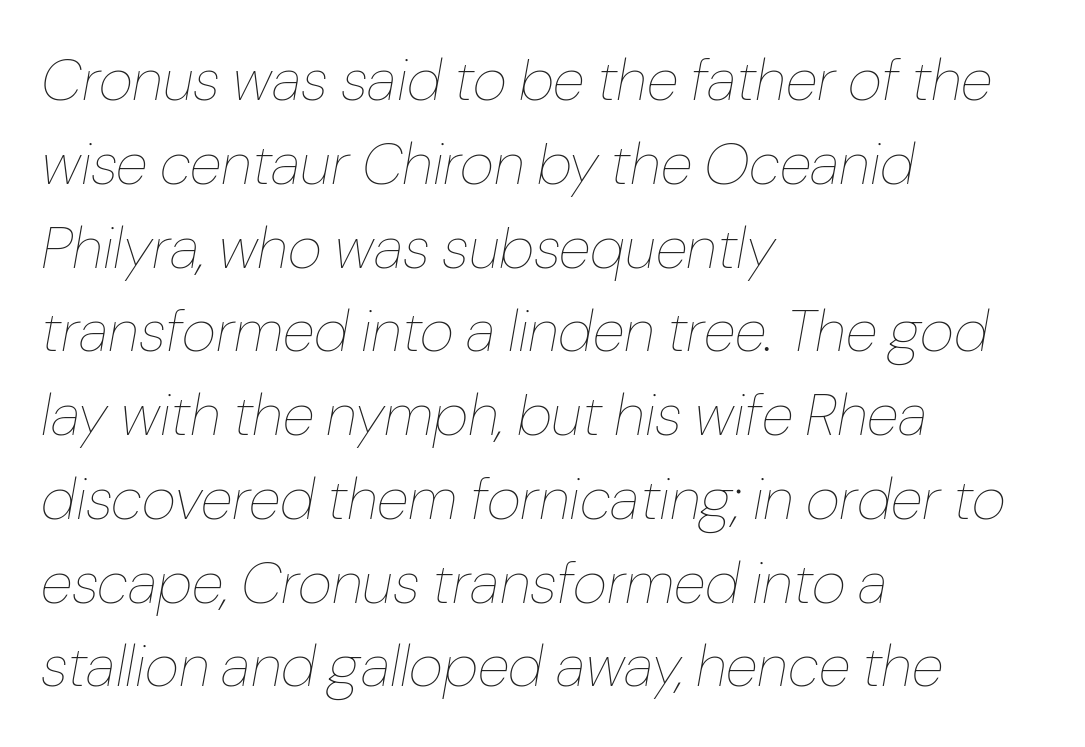
The specimen omits any rule beneath the text block's lines. The passage shown leans; its letterforms are oblique. The typesetting does not lean heavy: it is not bold. Do the characters align in a grid? No, the font is proportional.
